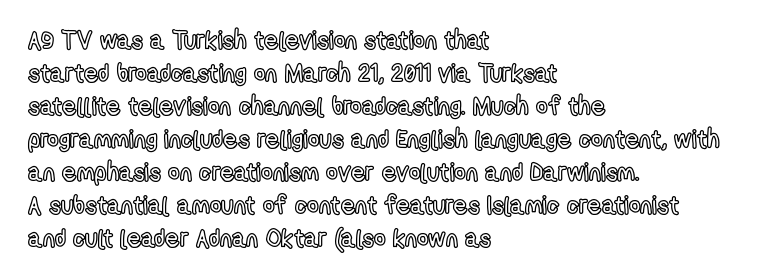
Q: Is the text italic (slanted)? A: No, it is upright.
Q: Is the text underlined? A: No.
Q: How is the paragraph aligned? A: Left-aligned.
Q: Is the spacing between letters normal or unusually wide? A: Normal.
Q: Is the spacing between lines tight, normal or loose? A: Normal.
